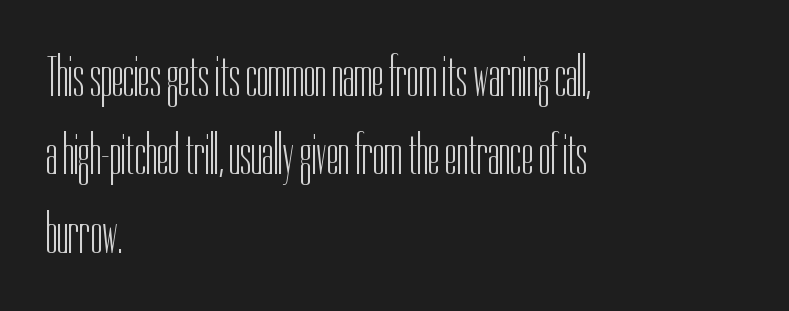
Q: Is the text bold? A: No.
Q: Is the text italic (slanted)? A: No, it is upright.
Q: Is the typeface a serif or a sans-serif typeface? A: Sans-serif.
Q: Is the text underlined? A: No.
Q: How is the paragraph aligned? A: Left-aligned.
Q: Is the spacing between letters normal or unusually wide? A: Normal.
Q: Is the spacing between lines tight, normal or loose? A: Normal.
Q: Width (condensed, normal, or wide)? A: Condensed.
Q: Stroke contrast? A: Low.
Q: x-height? A: Medium.
Q: Monospaced? A: No.
